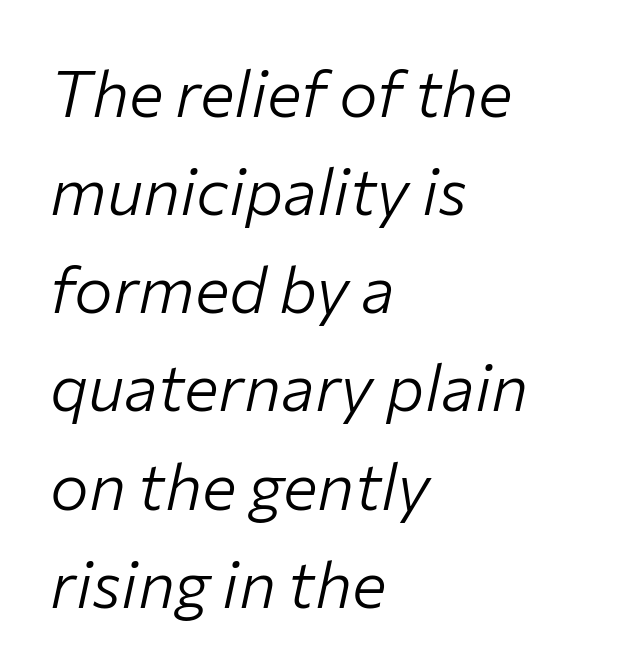
Do the characters align in a grid? No, the font is proportional. If you measured baseline to baseline, you'd find a middling distance. Stroke thickness stays within the range of a standard reading face or lighter. Has an underline been added? It has not. This sample is left-justified, so line endings fall wherever the words run out. Default kerning and tracking; the words read as compact shapes.
